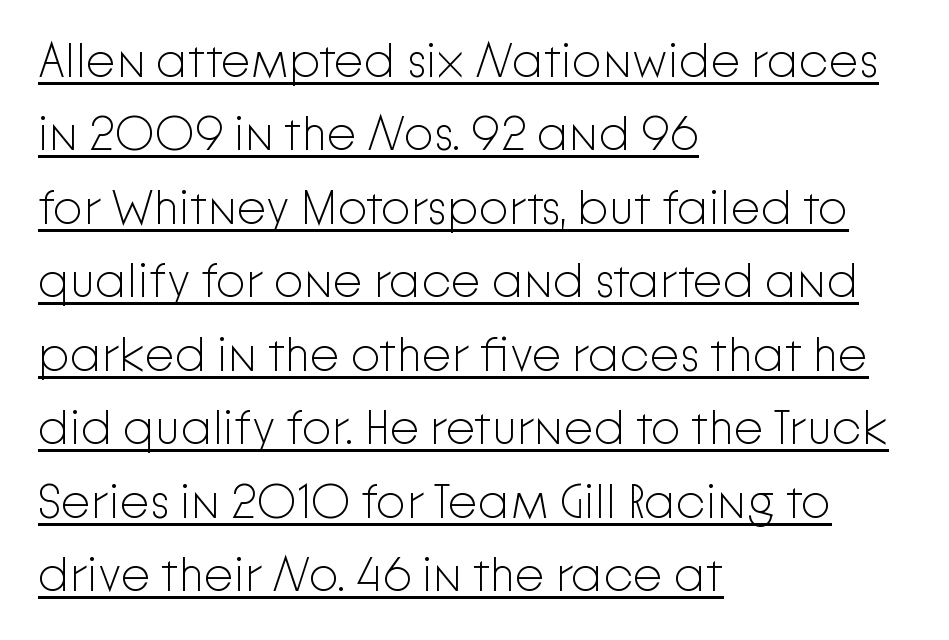
The image shows 48 px light sans-serif type, upright; set left-aligned, normal line spacing (1.53x), normal letter spacing, underlined; low stroke contrast and a medium x-height.
